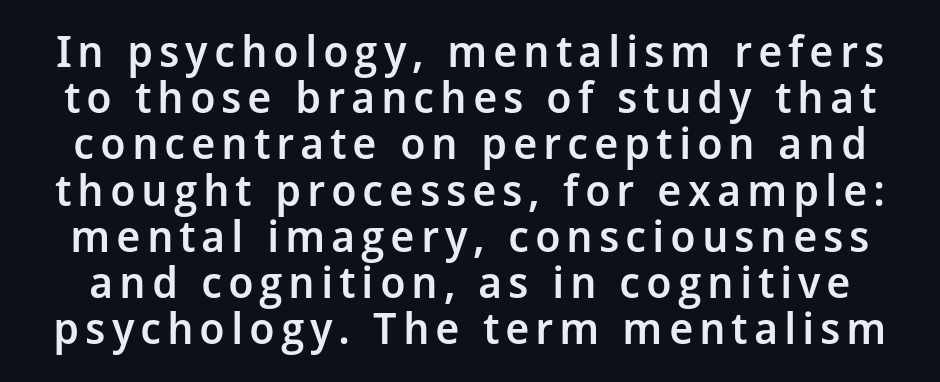
The image shows 44 px semibold sans-serif type, upright; set tight line spacing (1.05x), not underlined; low stroke contrast and a medium x-height.
